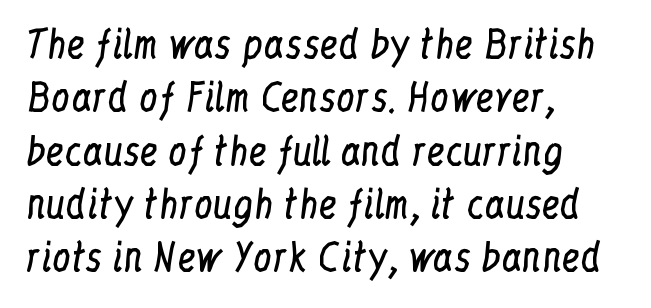
Character widths vary here, with narrow letters taking less room than wide ones. A light-to-regular cut is what we see here. The rendering anchors every line to the left-hand side. Beneath every word, the page is bare.
